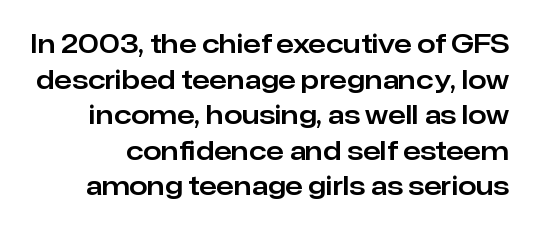
{"italic": "no", "underline": "no", "line_spacing": "normal", "line_spacing_ratio": 1.37, "letter_spacing": "normal", "letter_spacing_em": 0.0, "glyph_px": 26}
